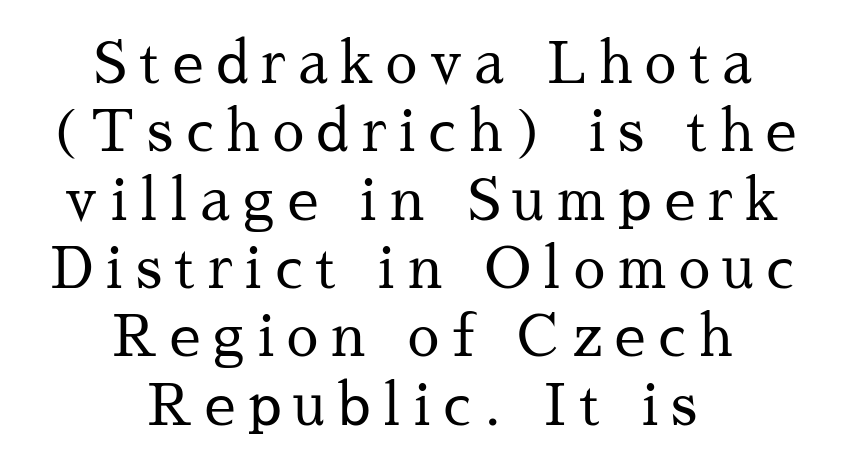
The image shows 56 px regular-weight serif type, upright; set centered, line spacing 1.22x, unusually wide letter spacing (+0.23 em), not underlined; medium stroke contrast and a medium x-height.
